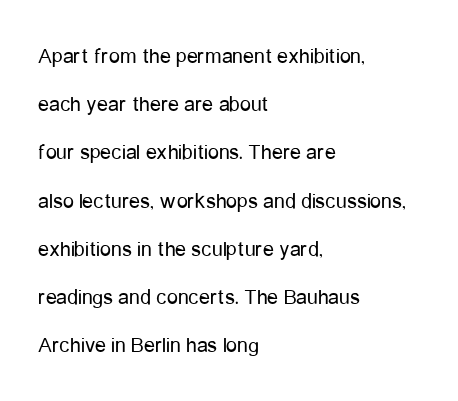
Rendered with straight, roman letterforms. The weight would be labelled regular, book, light, or lighter still. Characters follow at the spacing the type designer built in. Line beginnings align vertically; line endings do not. Type without underlining.
